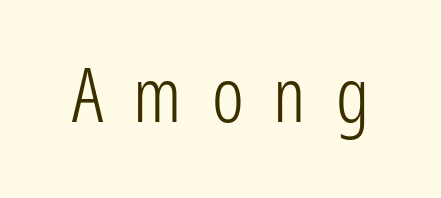
The image shows 75 px light, condensed sans-serif type, upright; set unusually wide letter spacing (+0.4 em), not underlined; low stroke contrast and a medium x-height.
